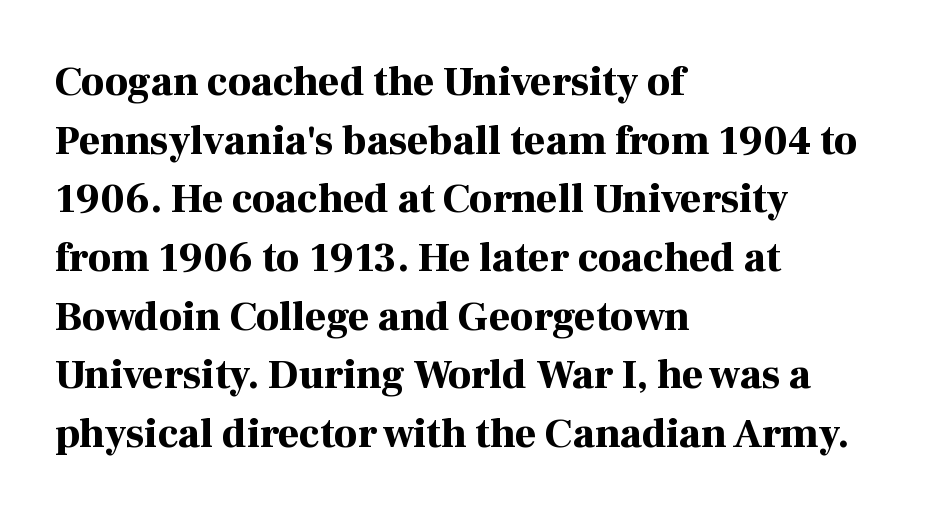
Each new line begins a customary step beneath the previous one. Each letter keeps its own natural width here, so spacing adapts to shape. Look at the bottom of the vertical strokes: they flare into serifs here. Weight check: bold — yes, fully. The axis of the letterforms is exactly vertical.
